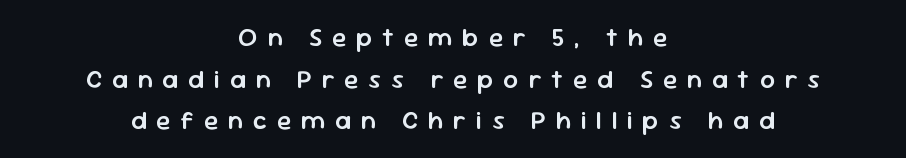
The image shows 26 px text type, upright; set centered, normal line spacing (1.6x), unusually wide letter spacing (+0.38 em), not underlined.
